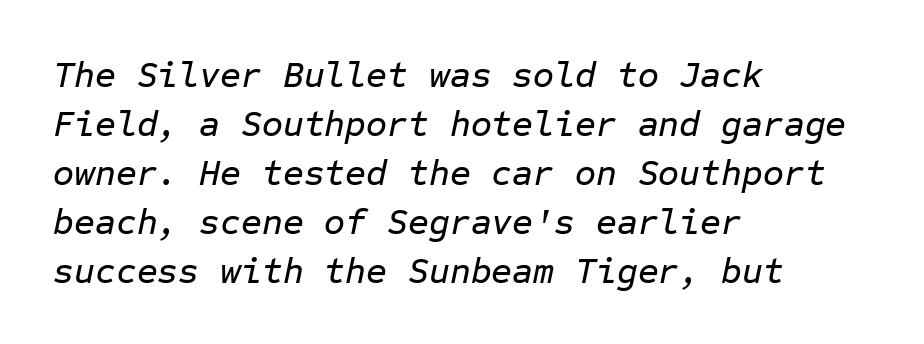
Inter-character spacing is left at the font's built-in metrics. Baseline-to-baseline distance is the conventional proportion of letter height. Fixed-width glyphs throughout — classic coding-font behaviour. Emphasis-style slanted type is in use.
